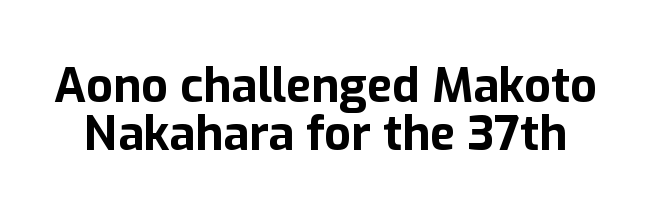
{"serif": "no", "italic": "no", "bold": "yes", "weight": "bold", "width": "normal", "stroke_contrast": "low", "x_height": "medium", "monospaced": "no", "underline": "no", "line_spacing": "tight", "line_spacing_ratio": 1.03, "letter_spacing": "normal", "letter_spacing_em": 0.0, "glyph_px": 47}
